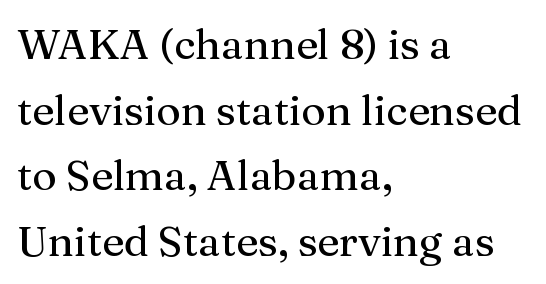
Q: Is the text italic (slanted)? A: No, it is upright.
Q: Is the typeface a serif or a sans-serif typeface? A: Serif.
Q: Is the text underlined? A: No.
Q: How is the paragraph aligned? A: Left-aligned.
Q: Is the spacing between letters normal or unusually wide? A: Normal.
Q: Is the spacing between lines tight, normal or loose? A: Normal.
Q: Width (condensed, normal, or wide)? A: Normal.
Q: Stroke contrast? A: Medium.
Q: x-height? A: Medium.
Q: Monospaced? A: No.
